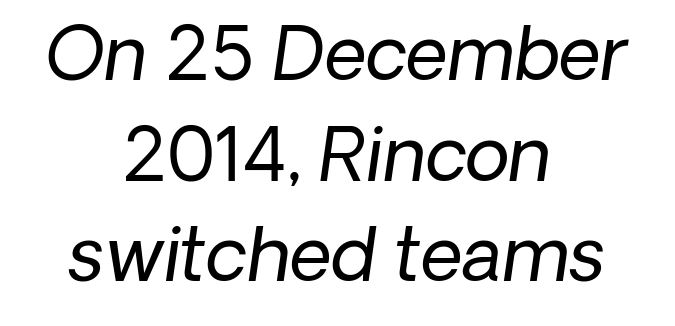
Q: Is the text bold? A: No.
Q: Is the text italic (slanted)? A: Yes, it leans right by about 8 degrees.
Q: Is the text underlined? A: No.
Q: How is the paragraph aligned? A: Centered.
Q: Is the spacing between letters normal or unusually wide? A: Normal.
Q: Is the spacing between lines tight, normal or loose? A: Normal.
Q: Width (condensed, normal, or wide)? A: Normal.
Q: Stroke contrast? A: Low.
Q: x-height? A: Medium.
Q: Monospaced? A: No.
